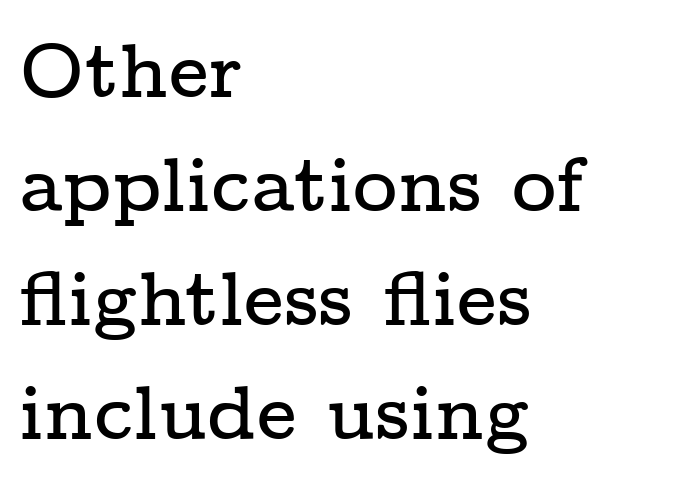
Inter-character spacing is left at the font's built-in metrics. Evenly set lines give the paragraph a standard silhouette. All the whitespace from short lines collects on the right. This sample has the flowing, uneven cadence of proportional lettering. Quick note: not italic, upright.
